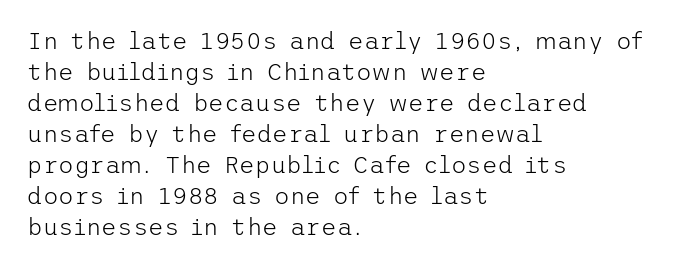
The image shows 24 px text type, upright; set left-aligned, normal line spacing (1.29x), normal letter spacing, not underlined.
